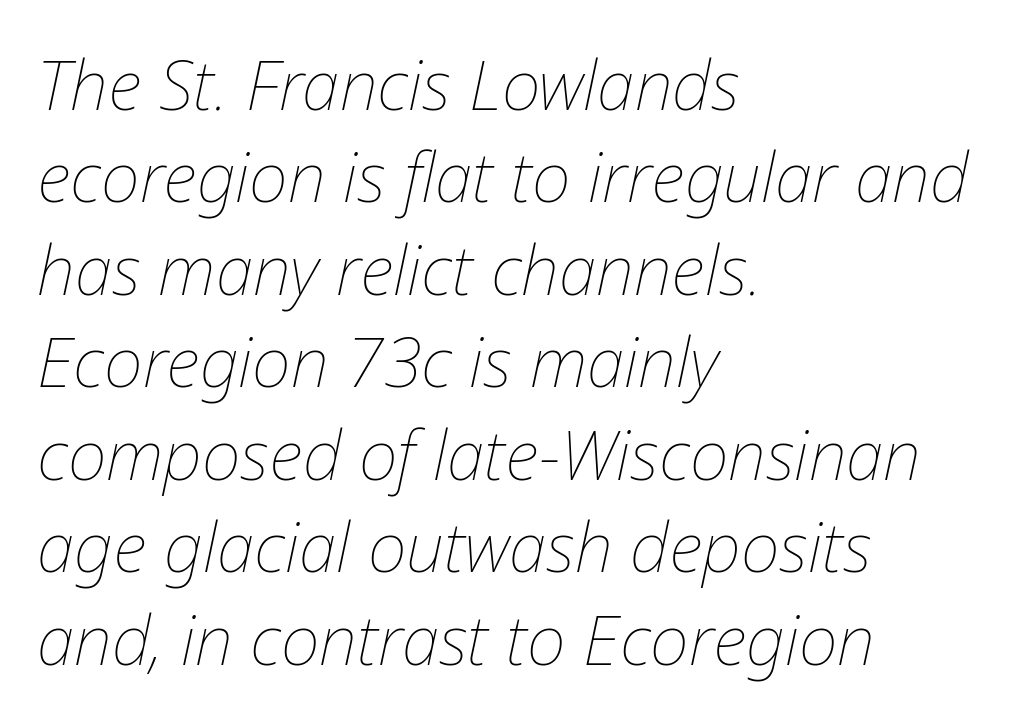
{"italic": "yes", "lean": "right", "slant_degrees": 12, "bold": "no", "weight": "thin", "width": "normal", "stroke_contrast": "low", "x_height": "medium", "monospaced": "no", "underline": "no", "align": "left", "line_spacing": "normal", "line_spacing_ratio": 1.36, "letter_spacing": "normal", "letter_spacing_em": 0.0, "glyph_px": 68}
